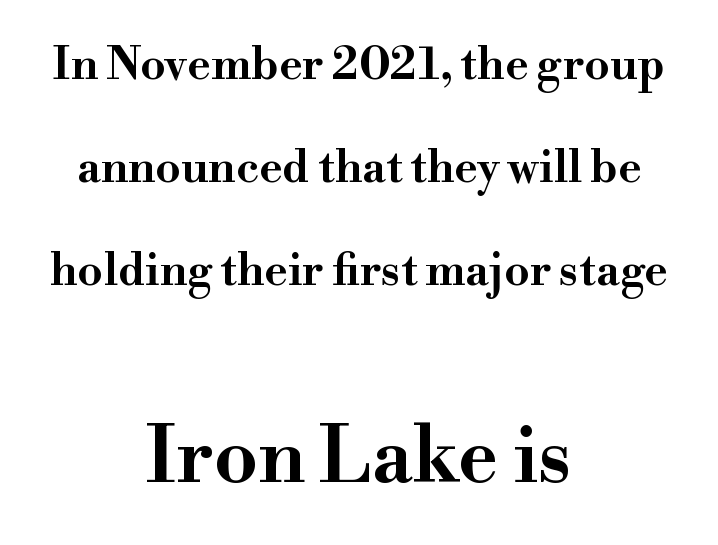
{"serif": "yes", "italic": "no", "width": "wide", "stroke_contrast": "high", "x_height": "small", "monospaced": "no", "underline": "no", "align": "center", "line_spacing": "loose", "line_spacing_ratio": 2.29, "letter_spacing": "normal", "letter_spacing_em": 0.0, "larger_block": "second", "size_ratio": 1.73, "glyph_px": 78}
